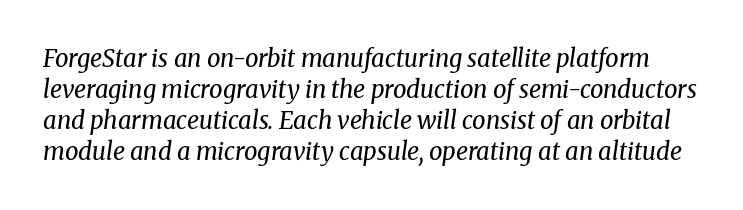
The image shows 24 px text type, italic (leaning right); set normal line spacing (1.29x), normal letter spacing, not underlined.
